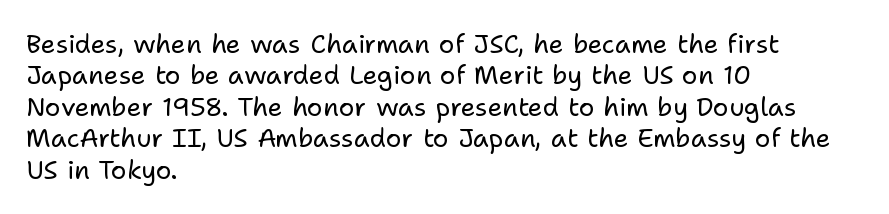
Q: Is the text bold? A: No.
Q: Is the text italic (slanted)? A: No, it is upright.
Q: Is the text underlined? A: No.
Q: How is the paragraph aligned? A: Left-aligned.
Q: Is the spacing between letters normal or unusually wide? A: Normal.
